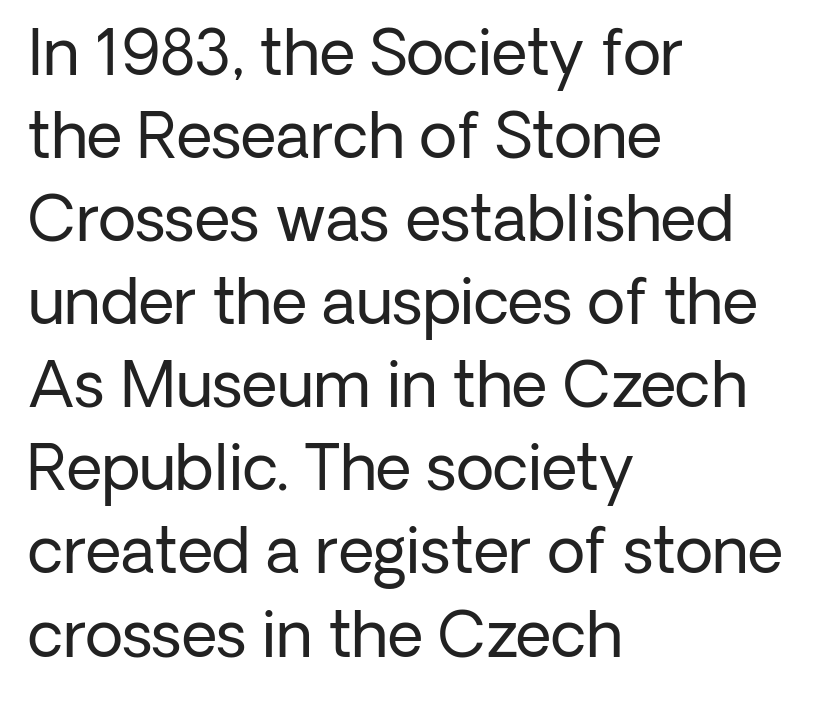
{"serif": "no", "italic": "no", "bold": "no", "weight": "regular", "width": "normal", "stroke_contrast": "low", "x_height": "medium", "monospaced": "no", "underline": "no", "align": "left", "line_spacing": "normal", "line_spacing_ratio": 1.34, "letter_spacing": "normal", "letter_spacing_em": 0.0, "glyph_px": 62}
